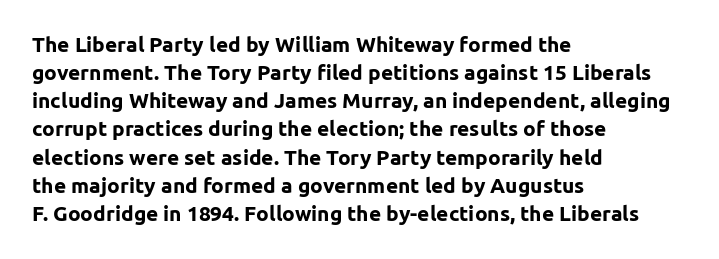
Q: Is the text bold? A: Yes.
Q: Is the text italic (slanted)? A: No, it is upright.
Q: Is the text underlined? A: No.
Q: How is the paragraph aligned? A: Left-aligned.
Q: Is the spacing between letters normal or unusually wide? A: Normal.
Q: Is the spacing between lines tight, normal or loose? A: Normal.
